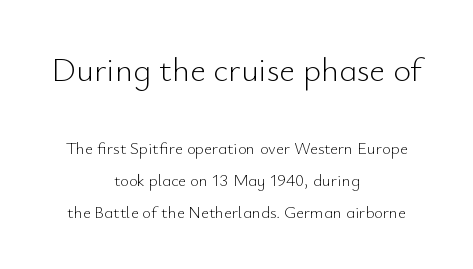
Q: Is the text bold? A: No.
Q: Is the text italic (slanted)? A: No, it is upright.
Q: Is the typeface a serif or a sans-serif typeface? A: Sans-serif.
Q: Is the text underlined? A: No.
Q: How is the paragraph aligned? A: Centered.
Q: Is the spacing between letters normal or unusually wide? A: Normal.
Q: Which block of text is set in a larger size, the first (top) or the second (bottom)? A: The first (top) one.
Q: Width (condensed, normal, or wide)? A: Normal.
Q: Stroke contrast? A: Low.
Q: x-height? A: Small.
Q: Monospaced? A: No.
